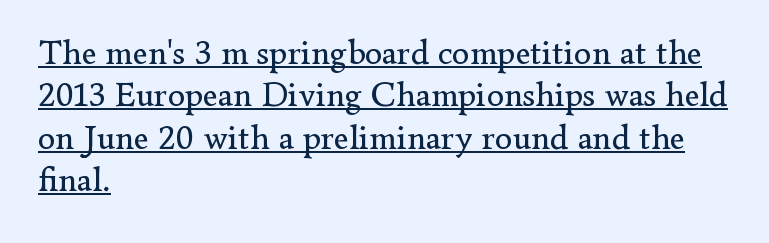
{"serif": "yes", "italic": "no", "bold": "no", "weight": "regular", "width": "normal", "stroke_contrast": "low", "x_height": "small", "monospaced": "no", "underline": "yes", "align": "left", "line_spacing_ratio": 1.21, "letter_spacing": "normal", "letter_spacing_em": 0.0, "glyph_px": 35}
